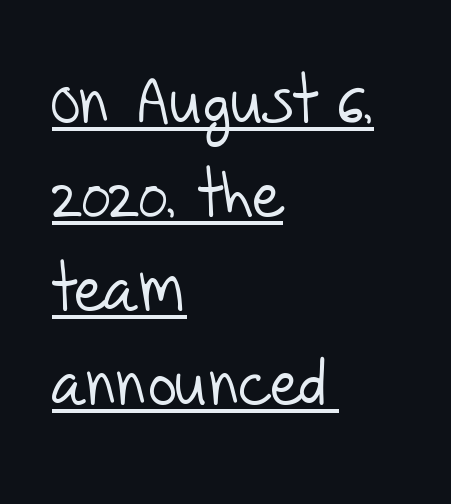
Q: Is the text bold? A: No.
Q: Is the typeface a serif or a sans-serif typeface? A: Sans-serif.
Q: Is the text underlined? A: Yes.
Q: How is the paragraph aligned? A: Left-aligned.
Q: Is the spacing between letters normal or unusually wide? A: Normal.
Q: Is the spacing between lines tight, normal or loose? A: Normal.
Q: Width (condensed, normal, or wide)? A: Normal.
Q: Stroke contrast? A: Low.
Q: x-height? A: Large.
Q: Monospaced? A: No.
